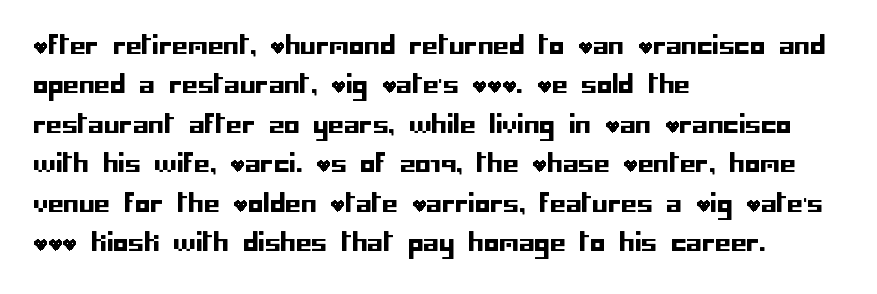
Q: Is the text italic (slanted)? A: No, it is upright.
Q: Is the text underlined? A: No.
Q: How is the paragraph aligned? A: Left-aligned.
Q: Is the spacing between letters normal or unusually wide? A: Normal.
Q: Is the spacing between lines tight, normal or loose? A: Normal.
